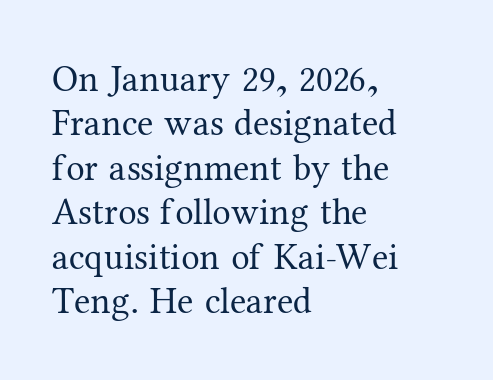
Q: Is the text bold? A: No.
Q: Is the text italic (slanted)? A: No, it is upright.
Q: Is the typeface a serif or a sans-serif typeface? A: Serif.
Q: Is the text underlined? A: No.
Q: How is the paragraph aligned? A: Left-aligned.
Q: Is the spacing between letters normal or unusually wide? A: Normal.
Q: Width (condensed, normal, or wide)? A: Normal.
Q: Stroke contrast? A: Medium.
Q: x-height? A: Medium.
Q: Monospaced? A: No.
